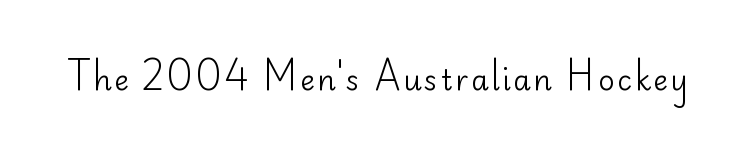
The passage shown is not bold in any degree. The passage shown is typeset with a sans-serif family. Glance below the letters and you will spot only blank space. The font's upright variant was chosen for this text.
